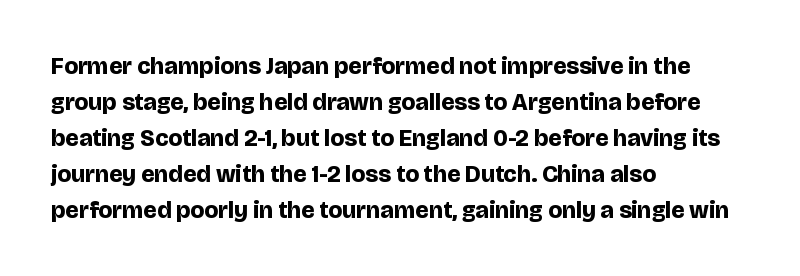
The image shows 24 px bold type, upright; set left-aligned, normal line spacing (1.5x), normal letter spacing, not underlined.
